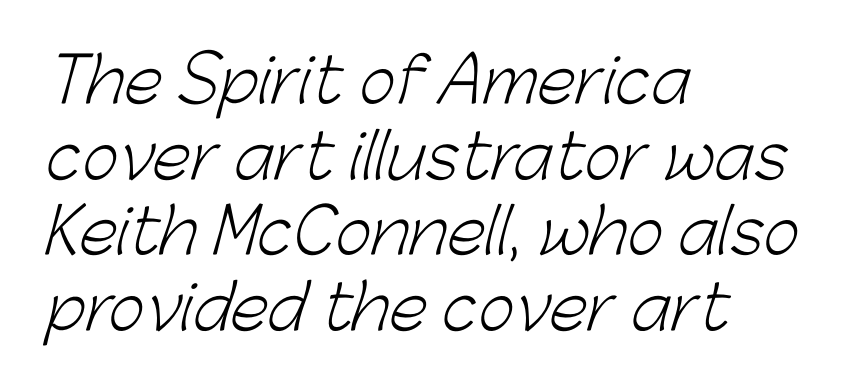
{"serif": "no", "bold": "no", "weight": "light", "width": "normal", "stroke_contrast": "low", "x_height": "medium", "monospaced": "no", "underline": "no", "align": "left", "line_spacing_ratio": 1.22, "letter_spacing": "normal", "letter_spacing_em": 0.0, "glyph_px": 62}
